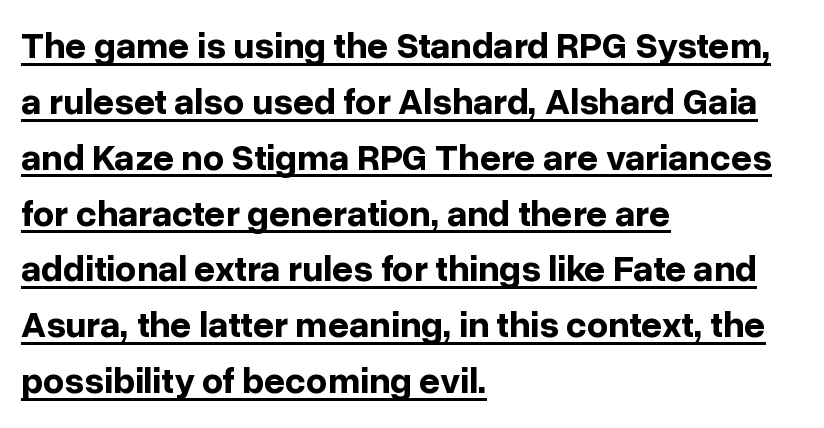
Q: Is the text bold? A: Yes.
Q: Is the text italic (slanted)? A: No, it is upright.
Q: Is the typeface a serif or a sans-serif typeface? A: Sans-serif.
Q: Is the text underlined? A: Yes.
Q: How is the paragraph aligned? A: Left-aligned.
Q: Is the spacing between letters normal or unusually wide? A: Normal.
Q: Is the spacing between lines tight, normal or loose? A: Normal.
Q: Width (condensed, normal, or wide)? A: Normal.
Q: Stroke contrast? A: Low.
Q: x-height? A: Medium.
Q: Monospaced? A: No.
